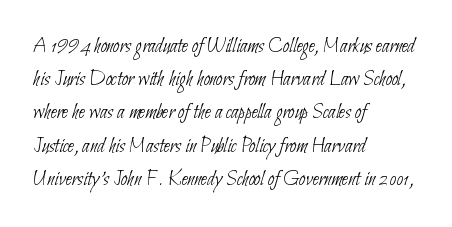
{"bold": "no", "underline": "no", "align": "left", "line_spacing": "normal", "line_spacing_ratio": 1.51, "letter_spacing": "normal", "letter_spacing_em": 0.0, "glyph_px": 22}
